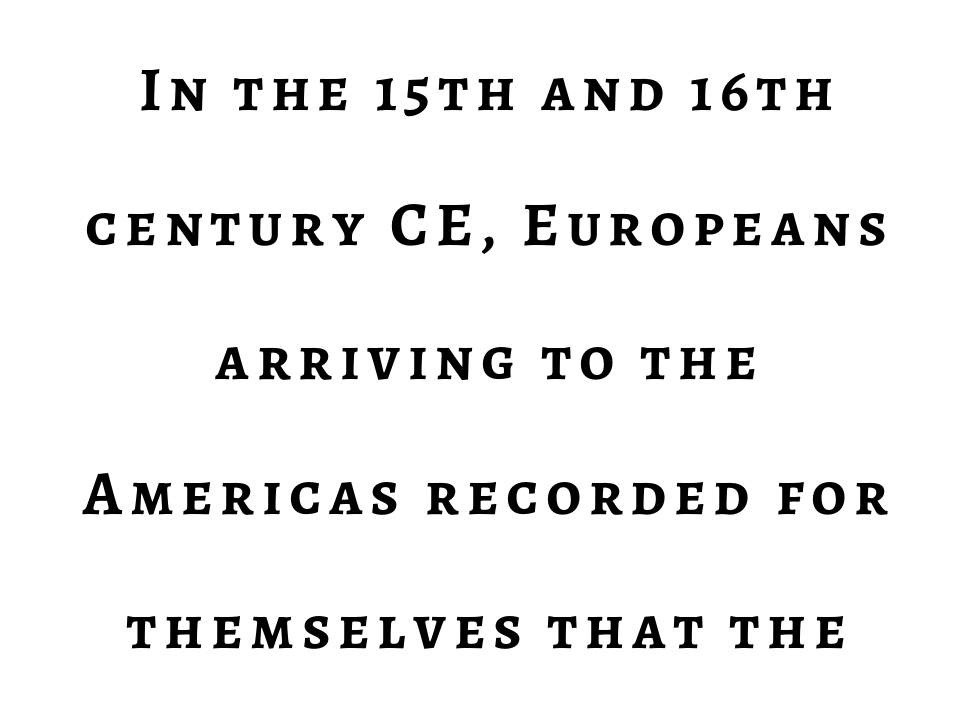
{"serif": "no", "italic": "no", "bold": "yes", "weight": "semibold", "width": "normal", "stroke_contrast": "low", "x_height": "medium", "monospaced": "no", "underline": "no", "align": "center", "line_spacing": "loose", "line_spacing_ratio": 2.17, "glyph_px": 62}
